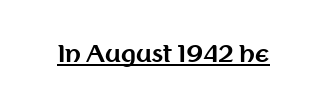
The image shows 23 px bold type, upright; set normal letter spacing, underlined.
